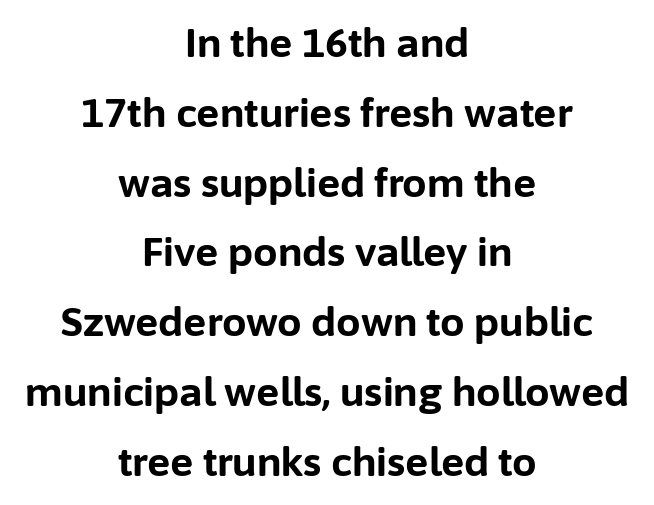
{"serif": "no", "italic": "no", "bold": "yes", "weight": "bold", "width": "normal", "stroke_contrast": "low", "x_height": "medium", "monospaced": "no", "underline": "no", "align": "center", "line_spacing_ratio": 1.79, "letter_spacing": "normal", "letter_spacing_em": 0.0, "glyph_px": 39}
